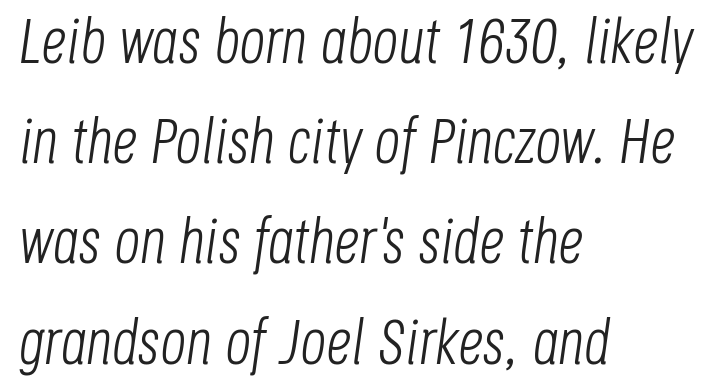
Q: Is the text bold? A: No.
Q: Is the text italic (slanted)? A: Yes, it leans right by about 8 degrees.
Q: Is the text underlined? A: No.
Q: How is the paragraph aligned? A: Left-aligned.
Q: Is the spacing between letters normal or unusually wide? A: Normal.
Q: Is the spacing between lines tight, normal or loose? A: Normal.
Q: Width (condensed, normal, or wide)? A: Condensed.
Q: Stroke contrast? A: Low.
Q: x-height? A: Large.
Q: Monospaced? A: No.
